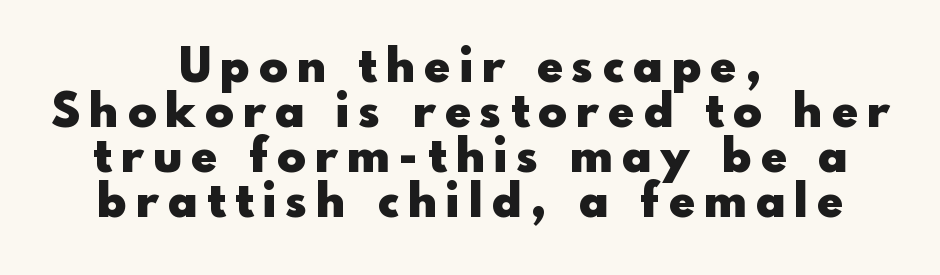
Visually the block forms a symmetrical silhouette, jagged on both flanks. The passage shown is typed in a proportional face where columns would drift. Clear beneath every line of the passage. The gaps between neighbouring characters are conspicuously large. Each new line begins almost immediately beneath the previous one. The font family rendered here belongs to the sans-serif group.
